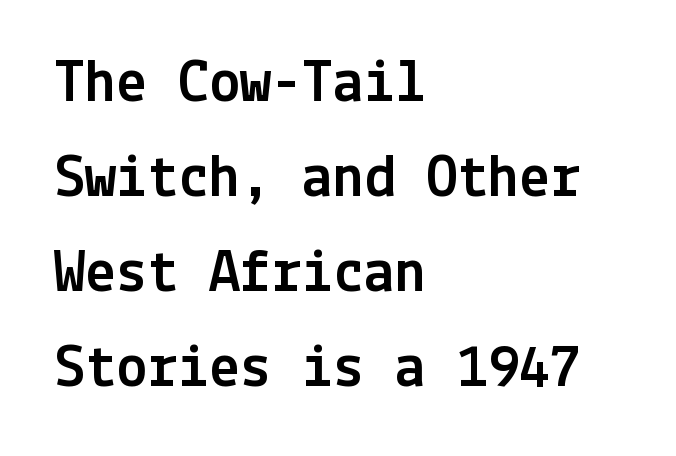
Q: Is the text italic (slanted)? A: No, it is upright.
Q: Is the typeface a serif or a sans-serif typeface? A: Sans-serif.
Q: Is the text underlined? A: No.
Q: How is the paragraph aligned? A: Left-aligned.
Q: Is the spacing between letters normal or unusually wide? A: Normal.
Q: Is the spacing between lines tight, normal or loose? A: Normal.
Q: Width (condensed, normal, or wide)? A: Normal.
Q: x-height? A: Medium.
